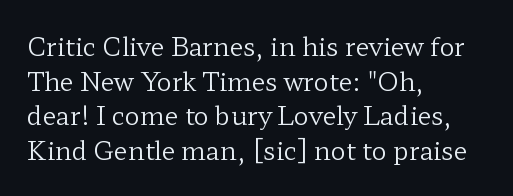
The image shows 25 px text type, upright; set left-aligned, normal line spacing (1.39x), normal letter spacing, not underlined.
